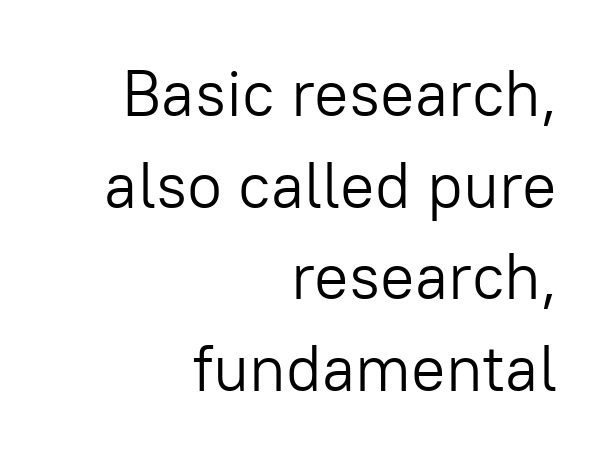
Q: Is the text bold? A: No.
Q: Is the text italic (slanted)? A: No, it is upright.
Q: Is the typeface a serif or a sans-serif typeface? A: Sans-serif.
Q: Is the text underlined? A: No.
Q: How is the paragraph aligned? A: Right-aligned.
Q: Is the spacing between letters normal or unusually wide? A: Normal.
Q: Is the spacing between lines tight, normal or loose? A: Normal.
Q: Width (condensed, normal, or wide)? A: Normal.
Q: Stroke contrast? A: Low.
Q: x-height? A: Medium.
Q: Monospaced? A: No.
